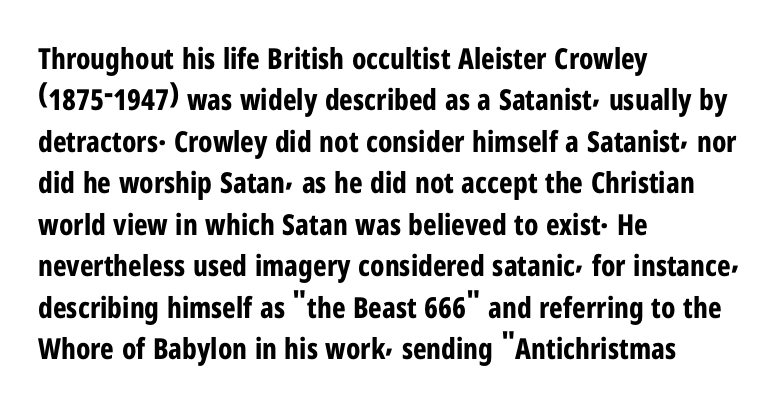
{"serif": "no", "italic": "no", "bold": "yes", "weight": "bold", "width": "condensed", "stroke_contrast": "low", "x_height": "medium", "monospaced": "no", "underline": "no", "align": "left", "line_spacing": "normal", "line_spacing_ratio": 1.43, "letter_spacing": "normal", "letter_spacing_em": 0.0, "glyph_px": 29}
